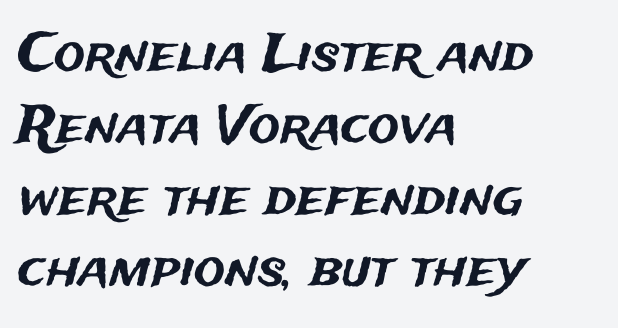
Q: Is the text italic (slanted)? A: Yes.
Q: Is the typeface a serif or a sans-serif typeface? A: Sans-serif.
Q: Is the text underlined? A: No.
Q: How is the paragraph aligned? A: Left-aligned.
Q: Is the spacing between letters normal or unusually wide? A: Normal.
Q: Is the spacing between lines tight, normal or loose? A: Normal.
Q: Width (condensed, normal, or wide)? A: Normal.
Q: Stroke contrast? A: Medium.
Q: x-height? A: Medium.
Q: Monospaced? A: No.
